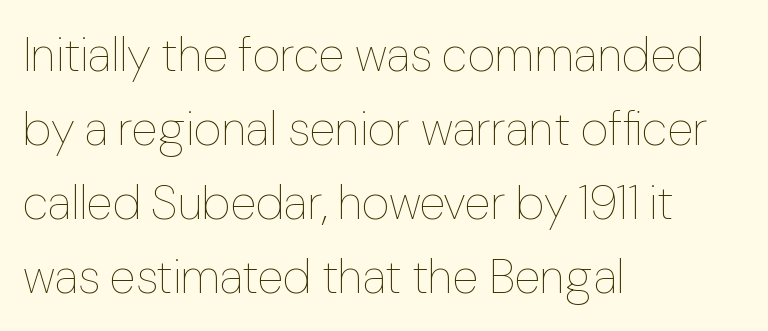
Q: Is the text bold? A: No.
Q: Is the text italic (slanted)? A: No, it is upright.
Q: Is the text underlined? A: No.
Q: How is the paragraph aligned? A: Left-aligned.
Q: Is the spacing between letters normal or unusually wide? A: Normal.
Q: Is the spacing between lines tight, normal or loose? A: Normal.
Q: Width (condensed, normal, or wide)? A: Normal.
Q: Stroke contrast? A: Low.
Q: x-height? A: Medium.
Q: Monospaced? A: No.
